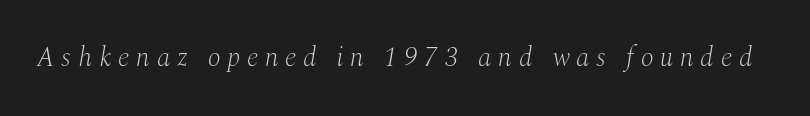
The image shows 27 px text type, italic (leaning right); set unusually wide letter spacing (+0.25 em), not underlined.
